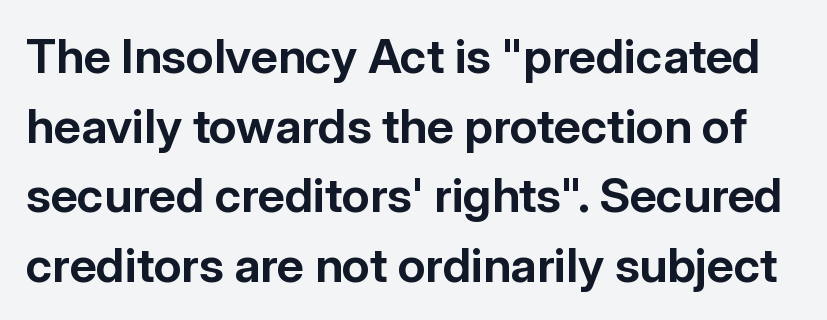
Serif or sans? Sans — the stroke terminals are bare. No extra tracking has been applied to these lines. No italicization has been applied; the sample stays upright. Words float on clear page, feet unadorned.
